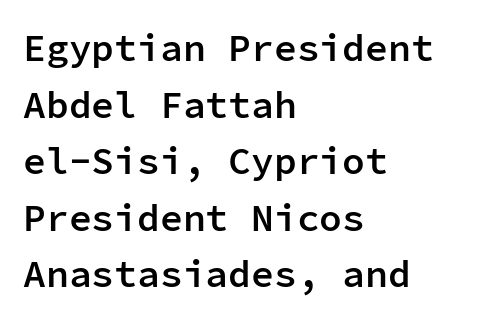
The image shows 38 px semibold sans-serif type, upright, monospaced; set left-aligned, normal line spacing (1.49x), normal letter spacing, not underlined; low stroke contrast and a medium x-height.
